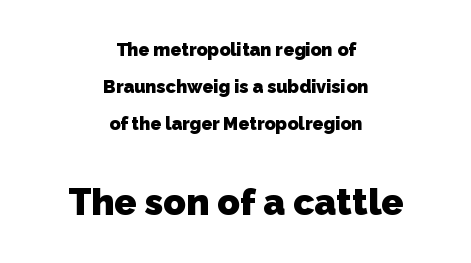
The image shows 37 px heavy sans-serif type; set centered, loose line spacing (2.06x), normal letter spacing, not underlined; the second (bottom) block is 2.06x larger; low stroke contrast and a medium x-height.
